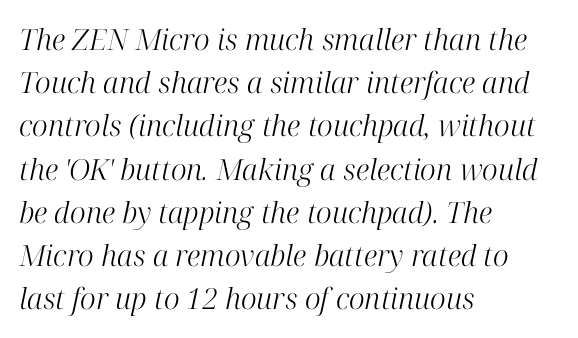
Q: Is the text bold? A: No.
Q: Is the text italic (slanted)? A: Yes, it leans right by about 12 degrees.
Q: Is the typeface a serif or a sans-serif typeface? A: Serif.
Q: Is the text underlined? A: No.
Q: How is the paragraph aligned? A: Left-aligned.
Q: Is the spacing between letters normal or unusually wide? A: Normal.
Q: Is the spacing between lines tight, normal or loose? A: Normal.
Q: Width (condensed, normal, or wide)? A: Normal.
Q: Stroke contrast? A: High.
Q: x-height? A: Medium.
Q: Monospaced? A: No.
